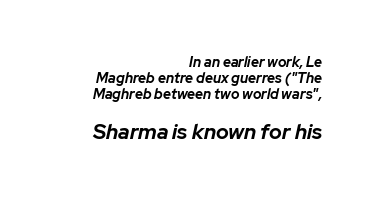
{"italic": "yes", "lean": "right", "slant_degrees": 12, "bold": "yes", "underline": "no", "align": "right", "line_spacing": "tight", "line_spacing_ratio": 1.15, "letter_spacing": "normal", "letter_spacing_em": 0.0, "larger_block": "second", "size_ratio": 1.5, "glyph_px": 21}
